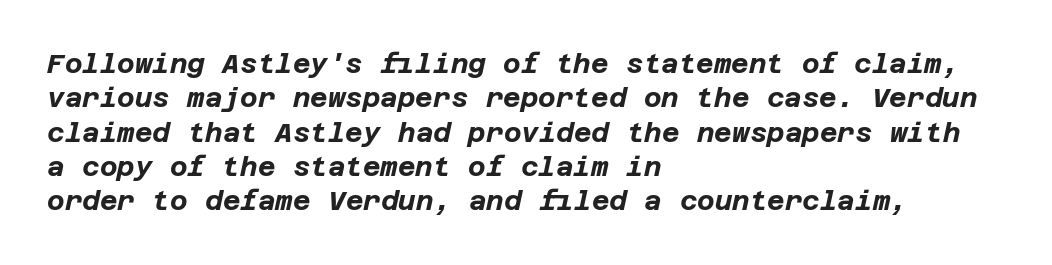
{"italic": "yes", "lean": "right", "slant_degrees": 12, "bold": "yes", "underline": "no", "align": "left", "line_spacing": "normal", "line_spacing_ratio": 1.27, "letter_spacing": "normal", "letter_spacing_em": 0.0, "glyph_px": 27}
